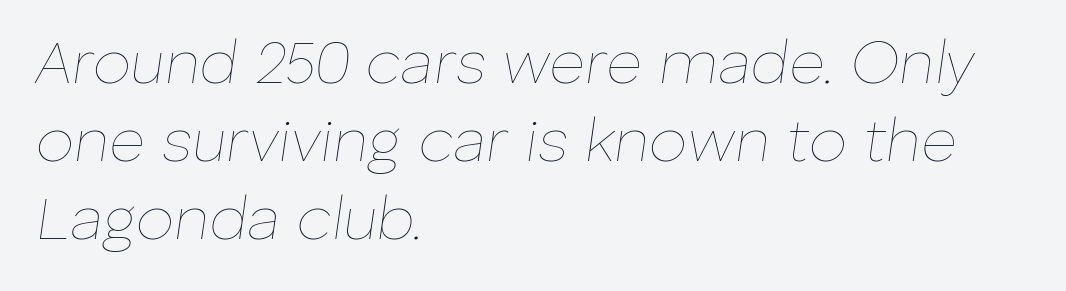
Q: Is the text bold? A: No.
Q: Is the text italic (slanted)? A: Yes, it leans right by about 8 degrees.
Q: Is the text underlined? A: No.
Q: How is the paragraph aligned? A: Left-aligned.
Q: Is the spacing between letters normal or unusually wide? A: Normal.
Q: Is the spacing between lines tight, normal or loose? A: Normal.
Q: Width (condensed, normal, or wide)? A: Normal.
Q: Stroke contrast? A: Low.
Q: x-height? A: Medium.
Q: Monospaced? A: No.
